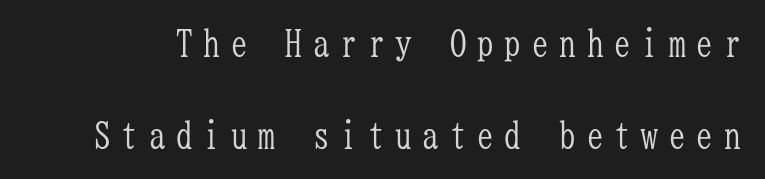
Caption: expanded tracking, letters set apart. Counters stay open thanks to moderate or lighter strokes. Does the type have serifs? Yes, each stem ends in a small foot. These lines stand farther apart than default settings would place them. A typesetter would call this monospace, since all characters share one set width. No italicization has been applied; the sample stays upright.
